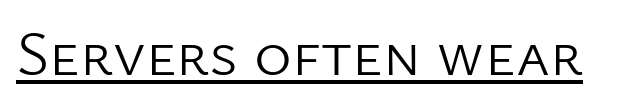
{"serif": "no", "italic": "no", "bold": "no", "weight": "light", "width": "normal", "stroke_contrast": "low", "x_height": "medium", "monospaced": "no", "underline": "yes", "letter_spacing": "normal", "letter_spacing_em": 0.0, "glyph_px": 64}
